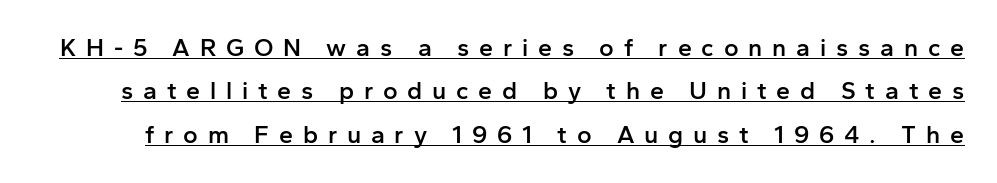
Q: Is the text bold? A: Semi-bold.
Q: Is the text italic (slanted)? A: No, it is upright.
Q: Is the text underlined? A: Yes.
Q: Is the spacing between letters normal or unusually wide? A: Unusually wide.
